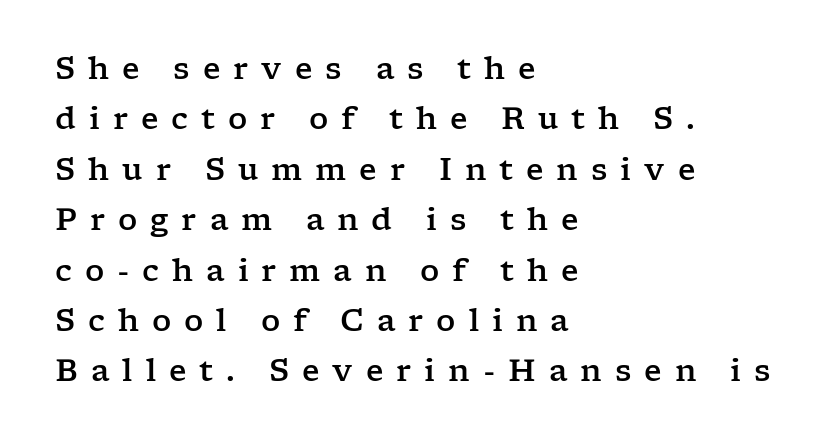
The image shows 30 px wide serif type, upright; set left-aligned, normal line spacing (1.68x), unusually wide letter spacing (+0.43 em), not underlined; low stroke contrast and a medium x-height.
